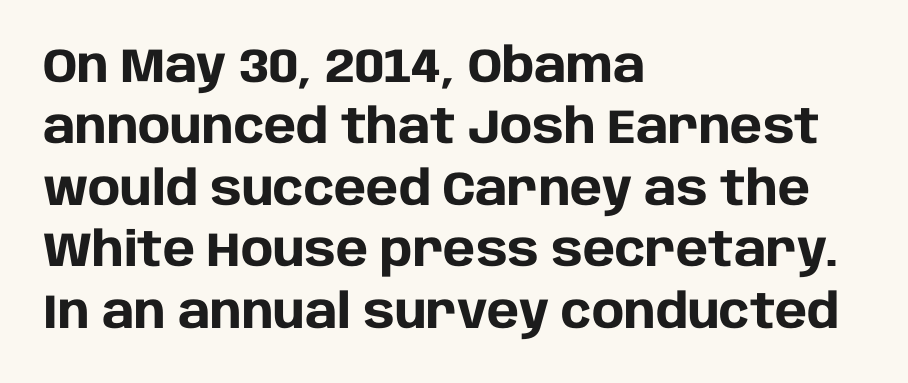
Q: Is the text bold? A: Yes.
Q: Is the text italic (slanted)? A: No, it is upright.
Q: Is the typeface a serif or a sans-serif typeface? A: Sans-serif.
Q: Is the text underlined? A: No.
Q: How is the paragraph aligned? A: Left-aligned.
Q: Is the spacing between letters normal or unusually wide? A: Normal.
Q: Is the spacing between lines tight, normal or loose? A: Normal.
Q: Width (condensed, normal, or wide)? A: Normal.
Q: Stroke contrast? A: Low.
Q: x-height? A: Large.
Q: Monospaced? A: No.
